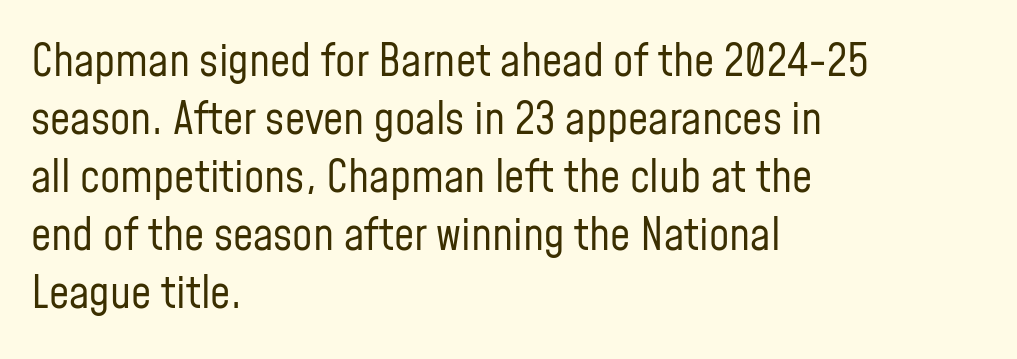
The image shows 45 px regular-weight, condensed sans-serif type, upright; set left-aligned, normal line spacing (1.29x), normal letter spacing, not underlined; low stroke contrast and a medium x-height.
